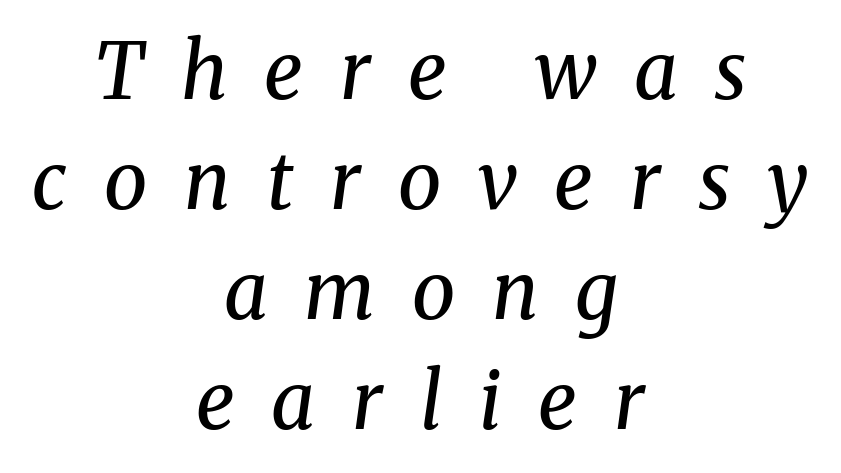
Rows of type keep a routine distance in the vertical direction. The letterforms stand isolated, each surrounded by extra space. The letters advance in unequal steps, a hallmark of proportional type. Every character sits at an angle, as italics do.
